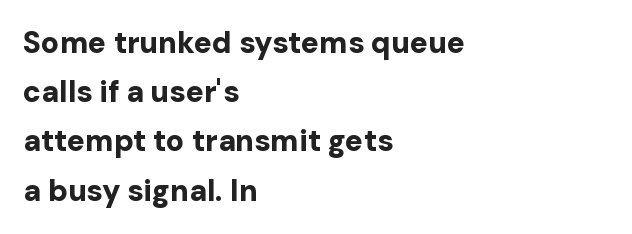
Note: no serifs on the glyphs. These lines keep a tight, regular rhythm from letter to letter. Unmarked baselines from the first word to the last. Typesetter's note: full bold, strokes at maximum text heaviness. In terms of leading, this rendering sits right in the middle.
